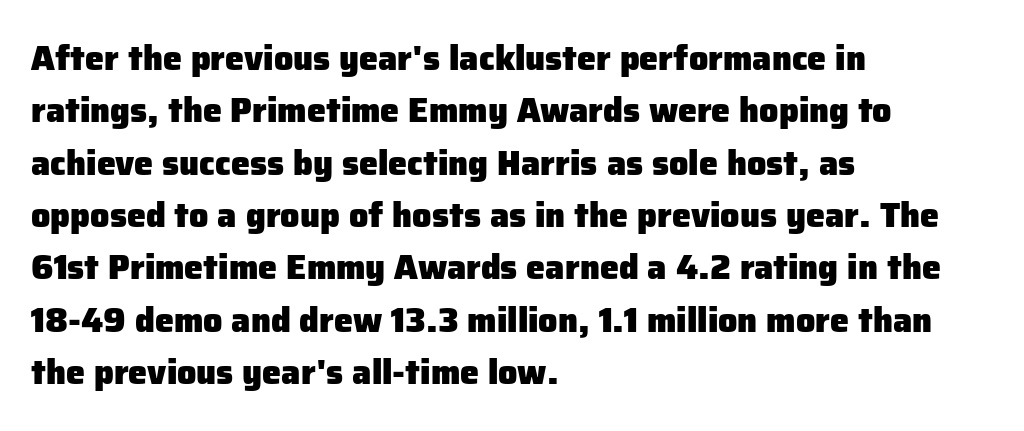
The image shows 34 px heavy sans-serif type, upright; set left-aligned, normal line spacing (1.54x), normal letter spacing, not underlined; low stroke contrast and a medium x-height.
